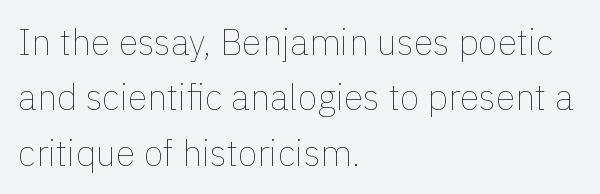
What's the leading like? Ordinary, nothing unusual. Italic: no, the glyphs are upright roman. Lines of text with bare space underneath. These lines are rendered in a variable-pitch font. The passage shown is not bold in any degree.
